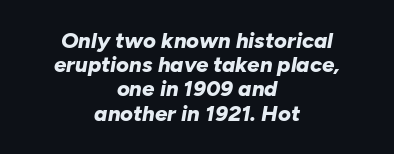
Q: Is the text bold? A: Yes.
Q: Is the text italic (slanted)? A: Yes, it leans right by about 10 degrees.
Q: Is the text underlined? A: No.
Q: How is the paragraph aligned? A: Centered.
Q: Is the spacing between letters normal or unusually wide? A: Normal.
Q: Is the spacing between lines tight, normal or loose? A: Tight.
